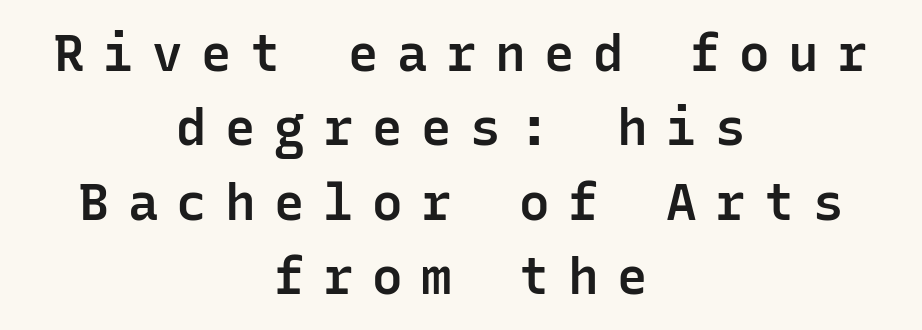
The passage shown is typed in a monospace face where columns stay perfectly aligned. This is the in-between weight designers call semibold or demi. The paragraph has two soft edges and a firm central axis. Designer's note — italics off, roman on. Vertically, the passage feels balanced, rows spaced as you'd expect. This rendering widens character spacing well past its baseline value.
